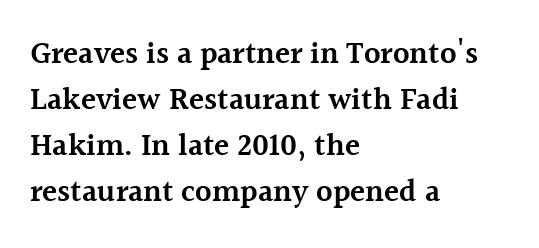
Q: Is the text bold? A: Semi-bold.
Q: Is the text italic (slanted)? A: No, it is upright.
Q: Is the typeface a serif or a sans-serif typeface? A: Serif.
Q: Is the text underlined? A: No.
Q: How is the paragraph aligned? A: Left-aligned.
Q: Is the spacing between letters normal or unusually wide? A: Normal.
Q: Is the spacing between lines tight, normal or loose? A: Normal.
Q: Width (condensed, normal, or wide)? A: Normal.
Q: x-height? A: Medium.
Q: Monospaced? A: No.
